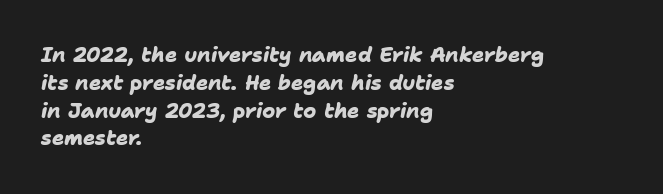
Does the copy run flush right? No — it runs flush left. Descenders hang freely into open space. The passage shown is emphatically bold. Whoever set this chose a conventional vertical rhythm.
